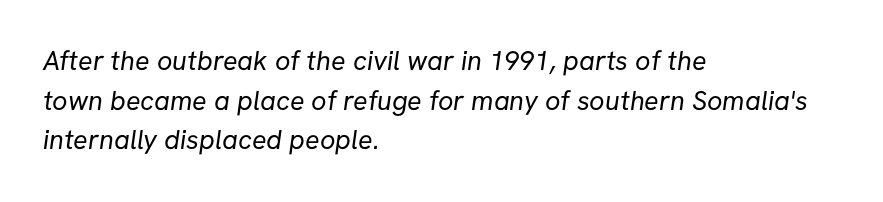
Q: Is the text bold? A: No.
Q: Is the text underlined? A: No.
Q: How is the paragraph aligned? A: Left-aligned.
Q: Is the spacing between letters normal or unusually wide? A: Normal.
Q: Is the spacing between lines tight, normal or loose? A: Normal.
